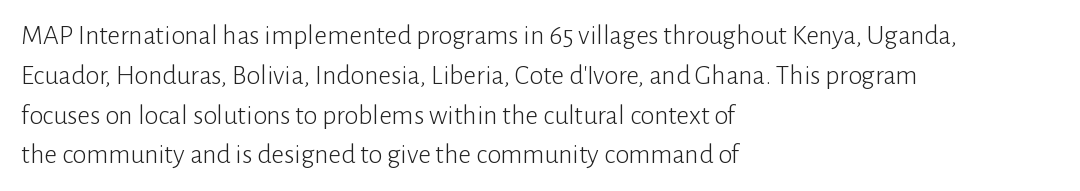
The image shows 28 px light sans-serif type, upright; set left-aligned, normal line spacing (1.42x), normal letter spacing, not underlined; low stroke contrast and a medium x-height.
